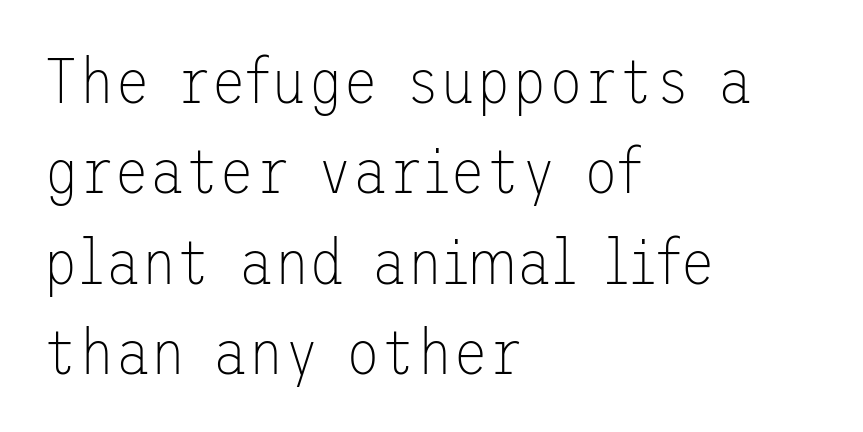
{"serif": "no", "italic": "no", "bold": "no", "weight": "thin", "width": "normal", "stroke_contrast": "low", "x_height": "medium", "underline": "no", "align": "left", "line_spacing": "normal", "line_spacing_ratio": 1.39, "letter_spacing": "normal", "letter_spacing_em": 0.0, "glyph_px": 65}
